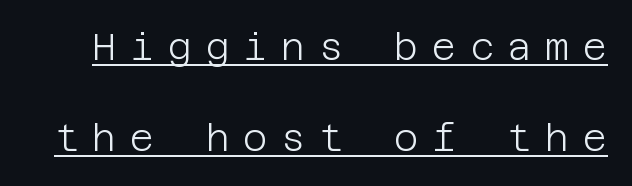
Q: Is the text bold? A: No.
Q: Is the text italic (slanted)? A: No, it is upright.
Q: Is the typeface a serif or a sans-serif typeface? A: Sans-serif.
Q: Is the text underlined? A: Yes.
Q: Is the spacing between letters normal or unusually wide? A: Unusually wide.
Q: Is the spacing between lines tight, normal or loose? A: Loose.
Q: Width (condensed, normal, or wide)? A: Normal.
Q: Stroke contrast? A: Low.
Q: x-height? A: Large.
